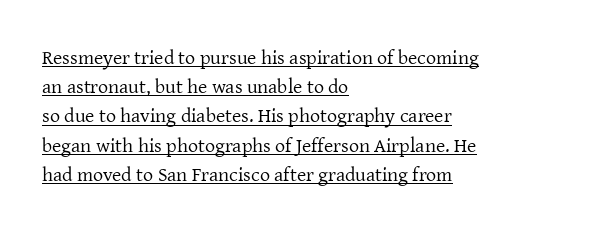
Q: Is the text bold? A: No.
Q: Is the text italic (slanted)? A: No, it is upright.
Q: Is the text underlined? A: Yes.
Q: How is the paragraph aligned? A: Left-aligned.
Q: Is the spacing between letters normal or unusually wide? A: Normal.
Q: Is the spacing between lines tight, normal or loose? A: Normal.
